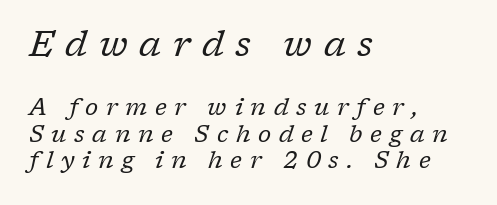
{"serif": "yes", "italic": "yes", "lean": "right", "slant_degrees": 17, "bold": "no", "weight": "regular", "width": "normal", "stroke_contrast": "low", "x_height": "medium", "monospaced": "no", "underline": "no", "align": "left", "line_spacing": "tight", "line_spacing_ratio": 1.1, "letter_spacing": "wide", "letter_spacing_em": 0.32, "larger_block": "first", "size_ratio": 1.5, "glyph_px": 36}
